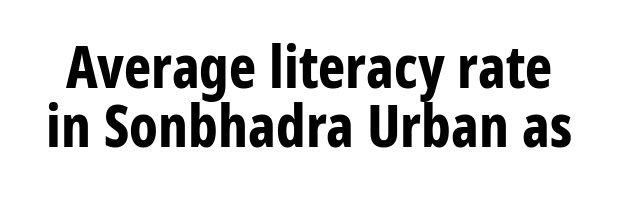
Q: Is the text bold? A: Yes.
Q: Is the text italic (slanted)? A: No, it is upright.
Q: Is the typeface a serif or a sans-serif typeface? A: Sans-serif.
Q: Is the text underlined? A: No.
Q: Is the spacing between letters normal or unusually wide? A: Normal.
Q: Is the spacing between lines tight, normal or loose? A: Tight.
Q: Width (condensed, normal, or wide)? A: Condensed.
Q: Stroke contrast? A: Low.
Q: x-height? A: Medium.
Q: Monospaced? A: No.
